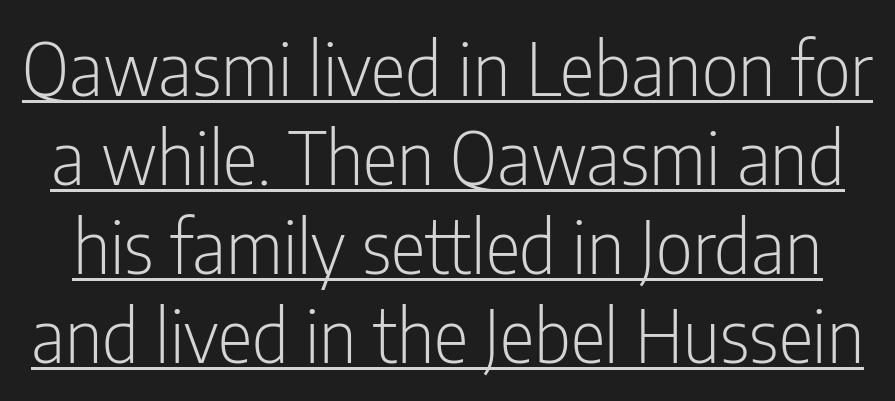
The image shows 73 px light, condensed sans-serif type, upright; set line spacing 1.22x, normal letter spacing, underlined; low stroke contrast and a medium x-height.
